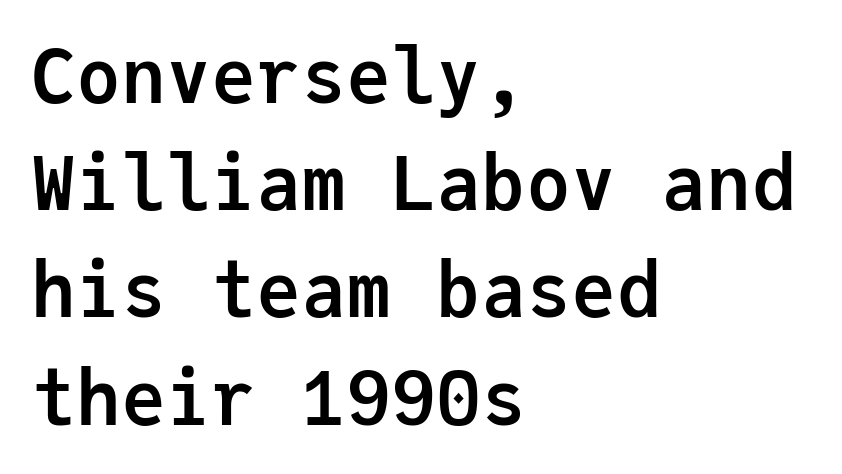
Do the characters align in a grid? Yes, the font is monospaced. Caption: multi-line text, flush left, ragged right. Leading matches the norm, producing a regular column. This sample uses a sans-serif face. The space beneath each line is pristine and unruled.
